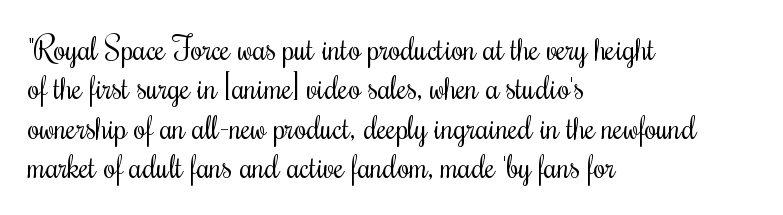
Underlining? Definitely not there. Unbolded letterforms with no extra heft. These lines are rendered in a variable-pitch font. One-word summary of the alignment: left.
